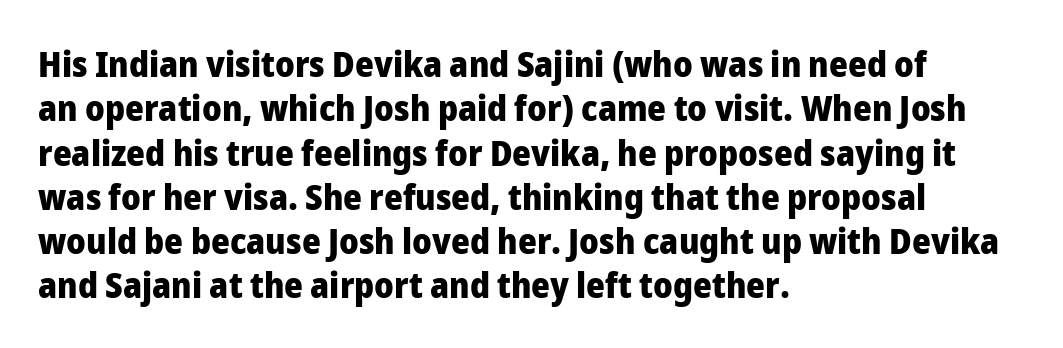
The image shows 36 px heavy sans-serif type, upright; set left-aligned, line spacing 1.23x, normal letter spacing, not underlined; low stroke contrast and a medium x-height.
